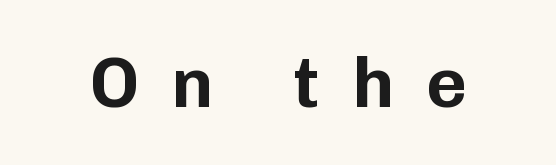
{"serif": "no", "italic": "no", "width": "normal", "stroke_contrast": "low", "x_height": "medium", "monospaced": "no", "underline": "no", "letter_spacing": "wide", "letter_spacing_em": 0.45, "glyph_px": 71}
